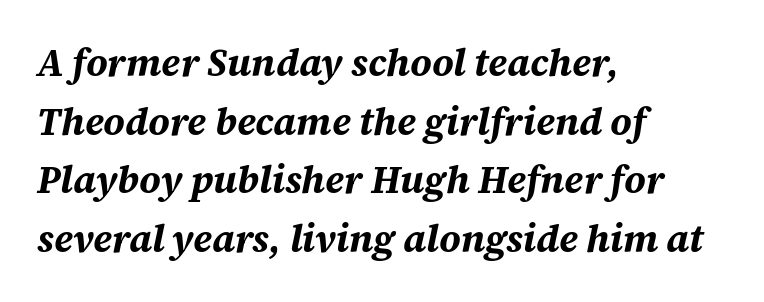
These lines keep a tight, regular rhythm from letter to letter. Each line starts at the same left margin while the right side varies. Weight: bold. The rendering uses natural spacing where letterforms have individual widths. Would a proofreader flag this as italicized? Yes. The block of text has a typical density, with ordinary space between rows.
